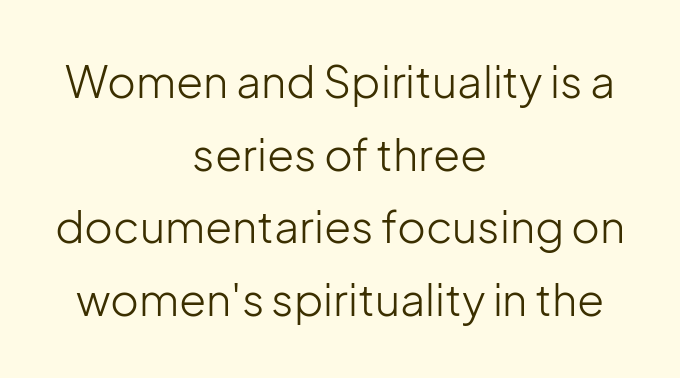
Q: Is the text bold? A: No.
Q: Is the text italic (slanted)? A: No, it is upright.
Q: Is the typeface a serif or a sans-serif typeface? A: Sans-serif.
Q: Is the text underlined? A: No.
Q: How is the paragraph aligned? A: Centered.
Q: Is the spacing between letters normal or unusually wide? A: Normal.
Q: Is the spacing between lines tight, normal or loose? A: Normal.
Q: Width (condensed, normal, or wide)? A: Normal.
Q: Stroke contrast? A: Low.
Q: x-height? A: Medium.
Q: Monospaced? A: No.
